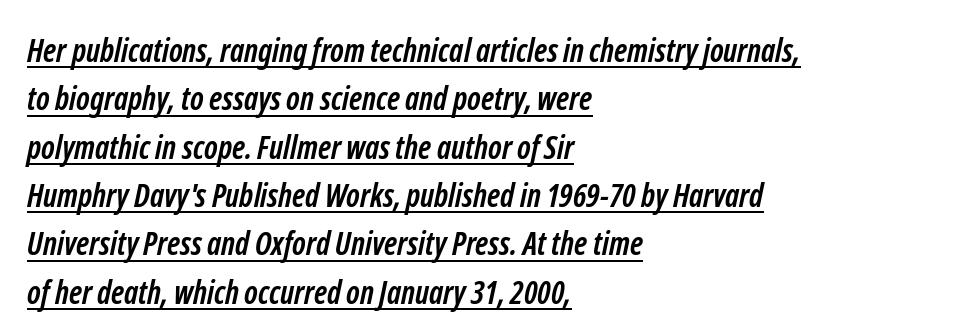
Weight check: bold — yes, fully. Teacher's note: observe the even left margin — that is flush-left alignment. Leading matches the norm, producing a regular column. This rendering features underlined lettering.
